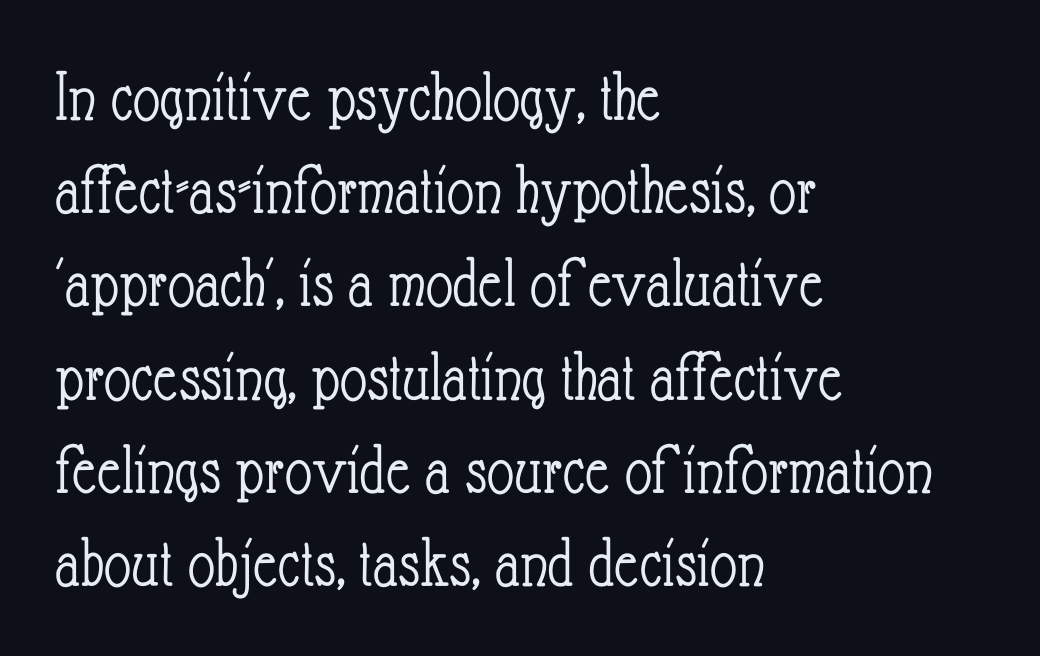
Q: Is the text bold? A: No.
Q: Is the text italic (slanted)? A: No, it is upright.
Q: Is the text underlined? A: No.
Q: How is the paragraph aligned? A: Left-aligned.
Q: Is the spacing between letters normal or unusually wide? A: Normal.
Q: Is the spacing between lines tight, normal or loose? A: Normal.
Q: Width (condensed, normal, or wide)? A: Condensed.
Q: Stroke contrast? A: Low.
Q: x-height? A: Small.
Q: Monospaced? A: No.
